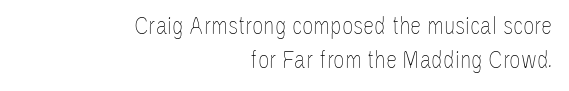
Q: Is the text bold? A: No.
Q: Is the text italic (slanted)? A: No, it is upright.
Q: Is the text underlined? A: No.
Q: How is the paragraph aligned? A: Right-aligned.
Q: Is the spacing between letters normal or unusually wide? A: Normal.
Q: Is the spacing between lines tight, normal or loose? A: Normal.
